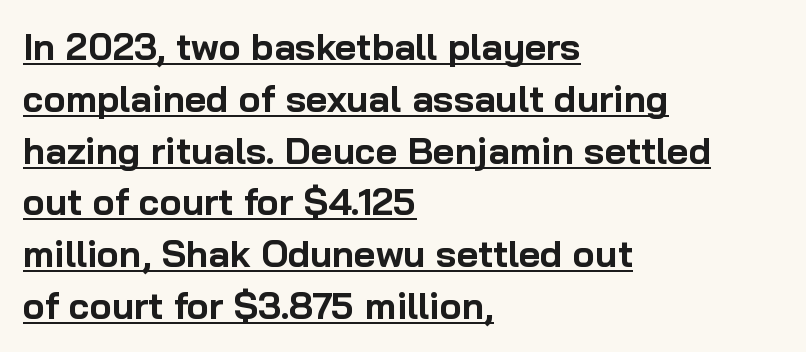
Set as a true bold cut, around the 700 mark. Ordinary non-slanted type is in use. Proportional: the letters do not fall into vertical columns. Are there feet on the stems? There aren't — it's a sans. Is there an underline? Yes — a line sits under the letters. Left-aligned paragraph, ragged on the right.
